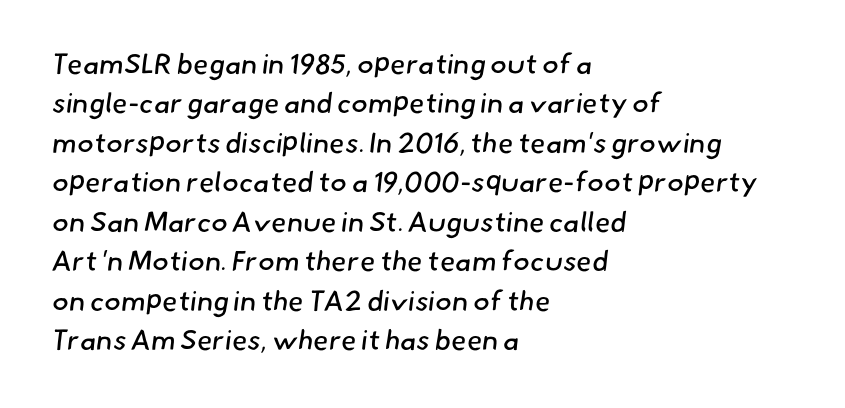
The compositor pushed each line to the left boundary. The gap between lines stays unmarked. I'd call this a sans setting — the letters go barefoot. The type is set solid horizontally, with unmodified tracking. A typesetter would call this proportional, since set widths differ per character. Is there much room between lines? A standard amount, neither cramped nor airy.
